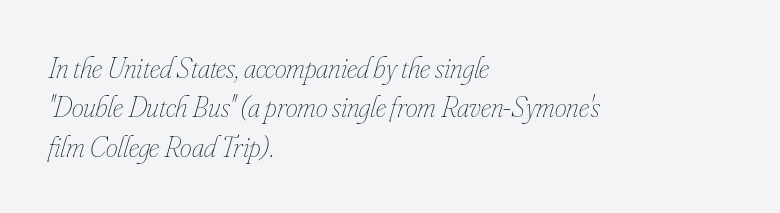
The image shows 30 px thin, condensed type, italic (leaning right); set left-aligned, normal line spacing (1.31x), normal letter spacing, not underlined; low stroke contrast and a small x-height.
